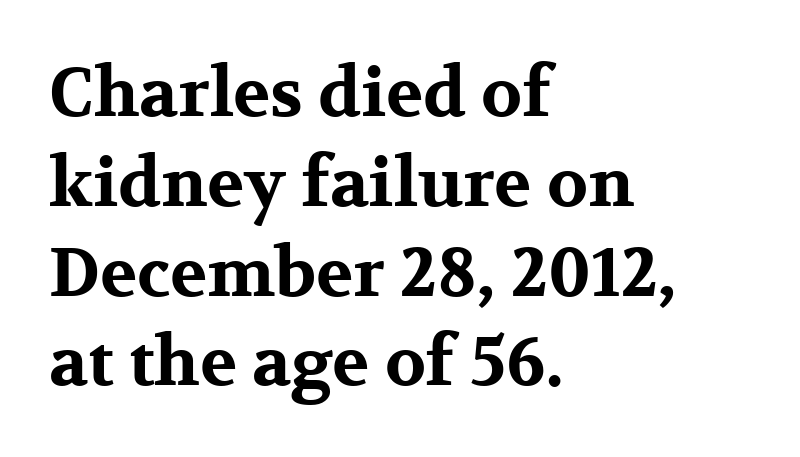
The image shows 68 px bold, wide serif type, upright; set left-aligned, normal line spacing (1.32x), normal letter spacing, not underlined; medium stroke contrast and a medium x-height.
